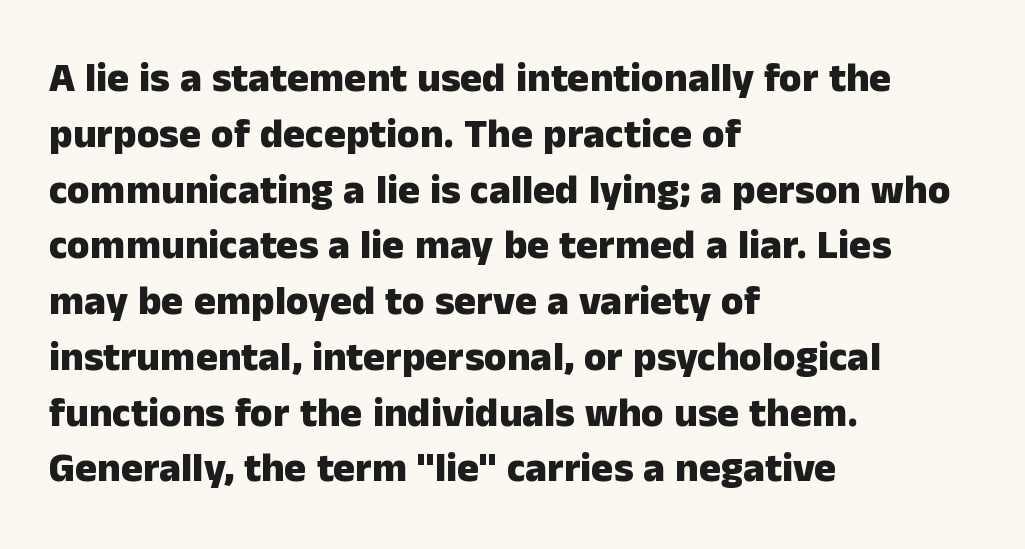
Q: Is the text bold? A: Yes.
Q: Is the text italic (slanted)? A: No, it is upright.
Q: Is the typeface a serif or a sans-serif typeface? A: Sans-serif.
Q: Is the text underlined? A: No.
Q: How is the paragraph aligned? A: Left-aligned.
Q: Is the spacing between letters normal or unusually wide? A: Normal.
Q: Is the spacing between lines tight, normal or loose? A: Normal.
Q: Width (condensed, normal, or wide)? A: Normal.
Q: Stroke contrast? A: Low.
Q: x-height? A: Medium.
Q: Monospaced? A: No.
